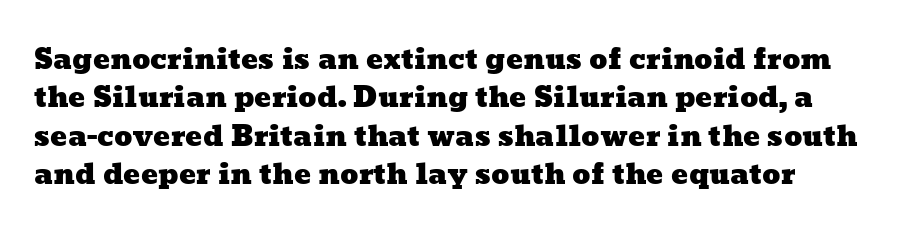
The image shows 28 px wide type; set normal line spacing (1.37x), normal letter spacing, not underlined; low stroke contrast and a medium x-height.
